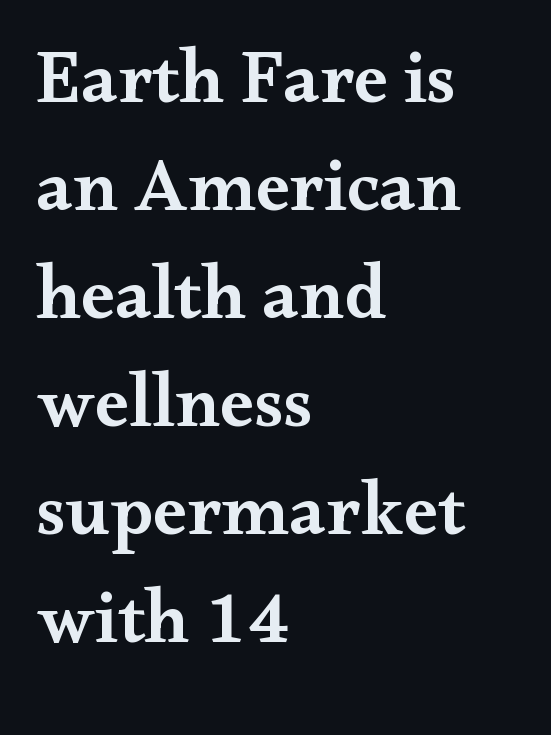
{"serif": "yes", "italic": "no", "bold": "semi", "weight": "semibold", "width": "wide", "stroke_contrast": "medium", "x_height": "small", "monospaced": "no", "underline": "no", "align": "left", "line_spacing": "normal", "line_spacing_ratio": 1.42, "letter_spacing": "normal", "letter_spacing_em": 0.0, "glyph_px": 76}
